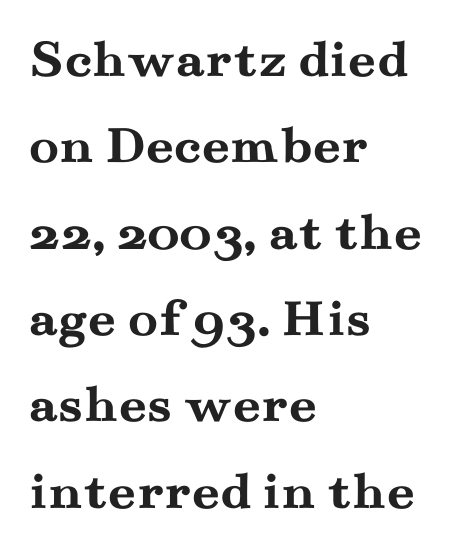
Q: Is the text bold? A: Yes.
Q: Is the text italic (slanted)? A: No, it is upright.
Q: Is the typeface a serif or a sans-serif typeface? A: Serif.
Q: Is the text underlined? A: No.
Q: How is the paragraph aligned? A: Left-aligned.
Q: Is the spacing between letters normal or unusually wide? A: Normal.
Q: Is the spacing between lines tight, normal or loose? A: Normal.
Q: Width (condensed, normal, or wide)? A: Wide.
Q: Stroke contrast? A: Medium.
Q: x-height? A: Small.
Q: Monospaced? A: No.
